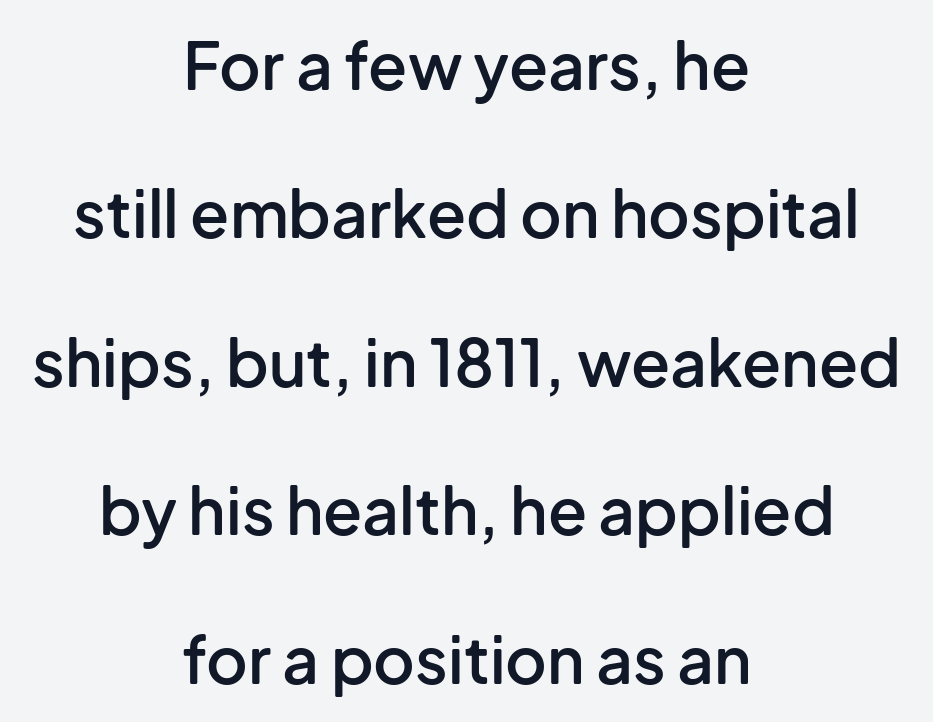
The tracking reads as untouched default to a designer's eye. The designer dialed line spacing up above the default. These lines are centered, leaving both edges ragged. Semibold letterforms, between regular and bold. These lines are rendered in a variable-pitch font. Characters remain perfectly vertical along every line.
